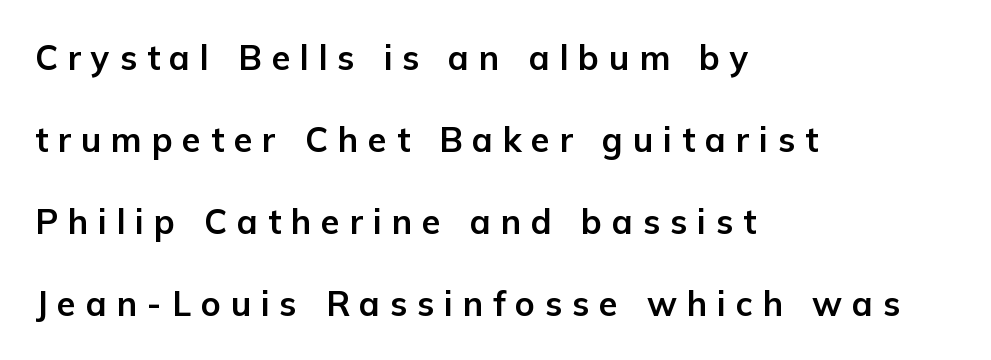
The rendering shows plain stroke endings on the letterforms — a sans-serif design. The horizontal fit of the characters is loose and conspicuously gappy. Teacher's note: observe the even left margin — that is flush-left alignment. You'd pick this weight for a headline — it's a proper bold. The line-height multiplier appears high, well above default. Italic? Not at all — the glyphs are vertical.
